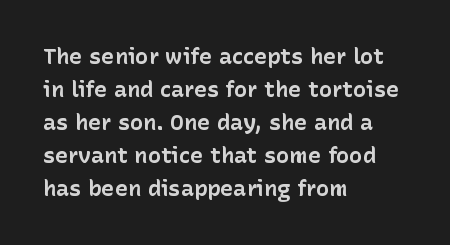
Q: Is the text bold? A: Yes.
Q: Is the text italic (slanted)? A: No, it is upright.
Q: Is the text underlined? A: No.
Q: How is the paragraph aligned? A: Left-aligned.
Q: Is the spacing between letters normal or unusually wide? A: Normal.
Q: Is the spacing between lines tight, normal or loose? A: Normal.
